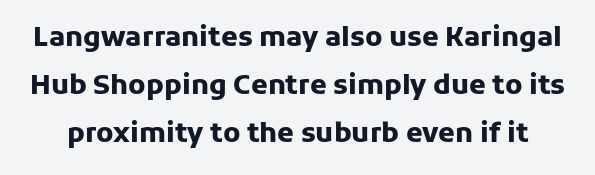
Posture: straight, roman, zero tilt. Words float on clear page, feet unadorned. Here the glyphs are tracked normally, forming tight word shapes. These lines carry a lot of weight — the face is fully bold.
